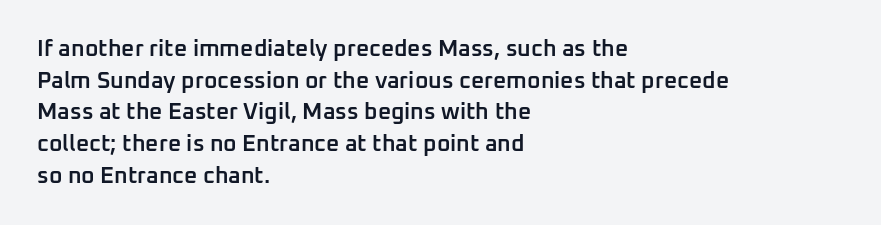
How would I describe the line gaps? Plain and ordinary. A fair bit of extra ink — the face is semibold, not bold. Check the space under the baseline: it is left empty. Style check: upright.
